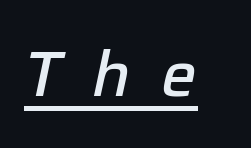
In designer terms, the underline attribute is active on this setting. There is plenty of visible air inserted between adjacent glyphs. The letters are slanted; this is an italic face. Each letter keeps its own natural width here, so spacing adapts to shape. In terms of weight, the rendering is demibold, just under bold.
